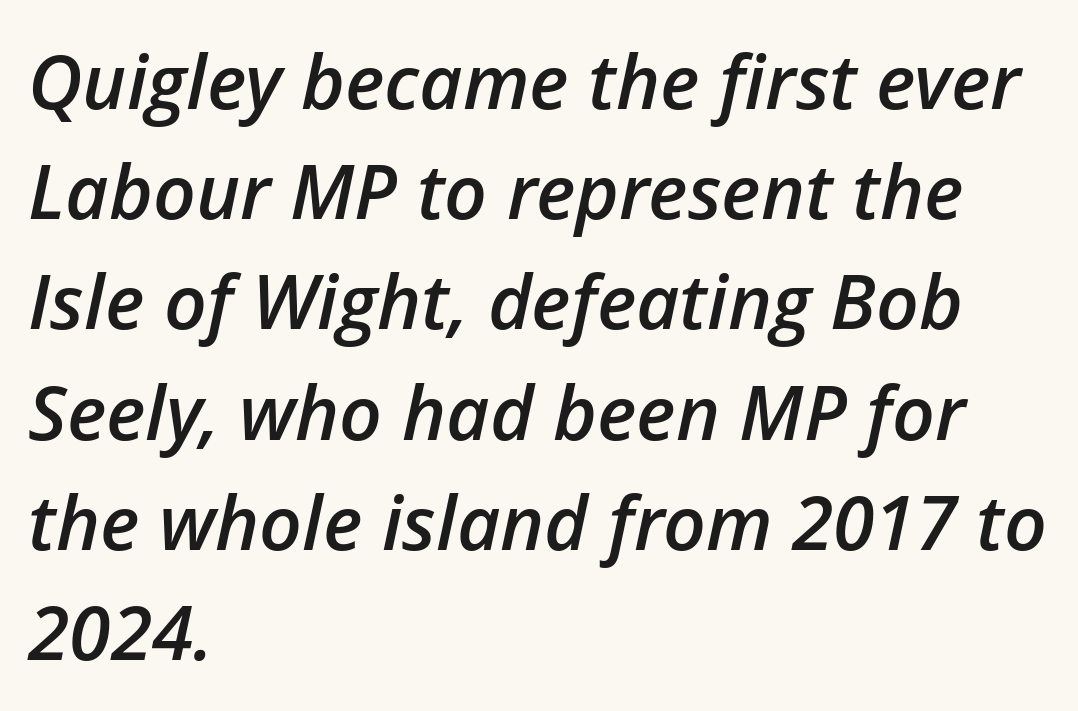
The image shows 75 px semibold type, italic (leaning right); set left-aligned, normal line spacing (1.47x), normal letter spacing, not underlined; low stroke contrast and a medium x-height.
